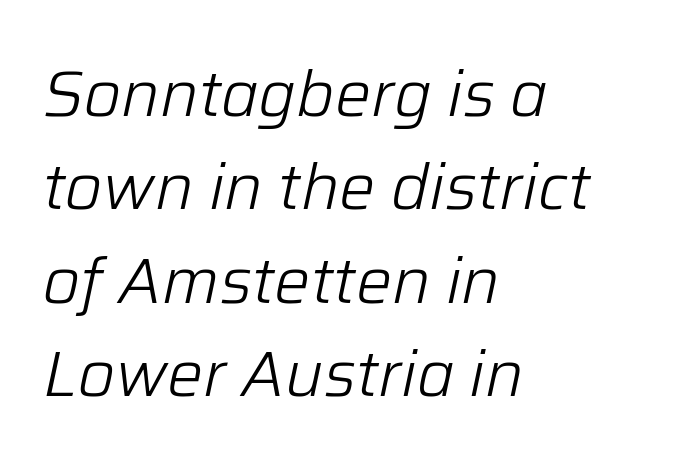
The image shows 64 px light type, italic (leaning right); set left-aligned, normal line spacing (1.46x), normal letter spacing, not underlined; low stroke contrast and a medium x-height.
